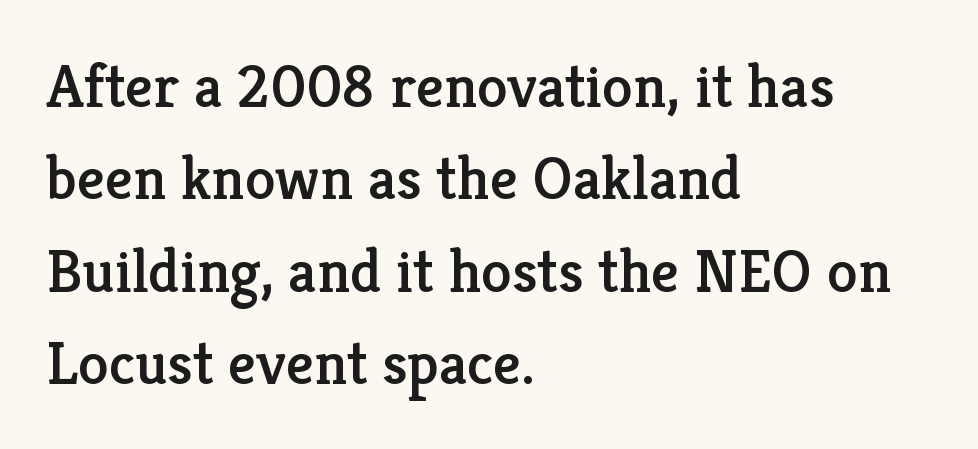
The image shows 62 px serif type, upright; set left-aligned, normal line spacing (1.49x), normal letter spacing, not underlined; low stroke contrast and a medium x-height.
